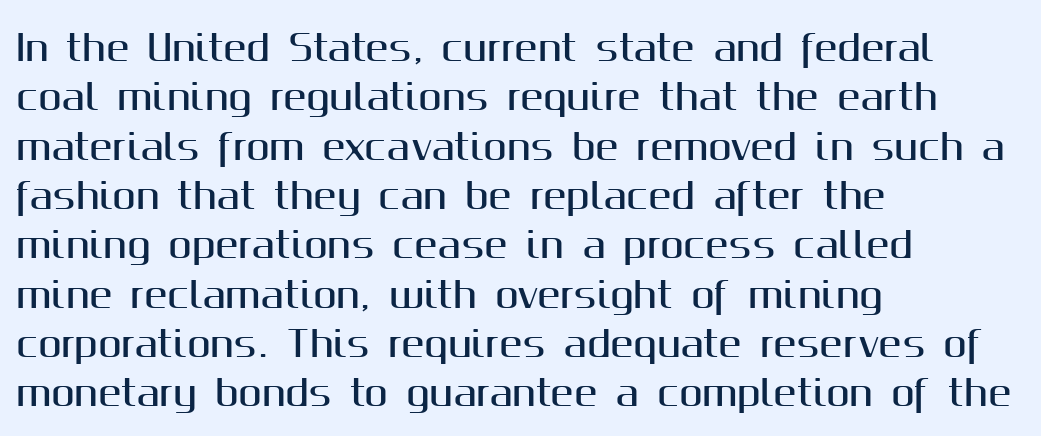
Proportional: the letters do not fall into vertical columns. Check where the strokes stop: nothing finishes them off — pure sans. Visually the block forms a straight wall on the left and a jagged coastline on the right. Clear beneath every line of the passage. Horizontal bands of white between lines are of average thickness.
